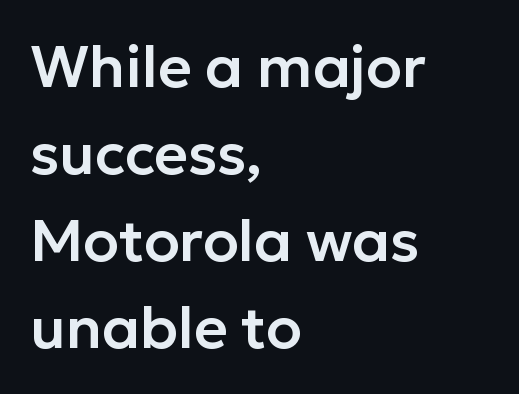
The image shows 58 px sans-serif type, upright; set left-aligned, normal line spacing (1.5x), normal letter spacing, not underlined; low stroke contrast and a medium x-height.
